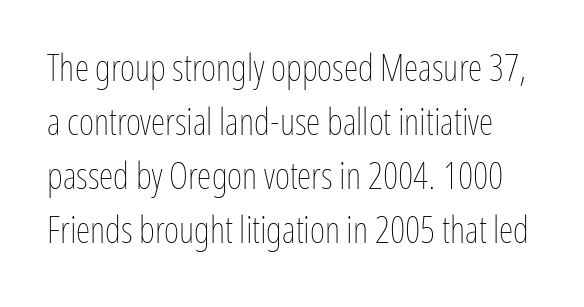
Q: Is the text bold? A: No.
Q: Is the text italic (slanted)? A: No, it is upright.
Q: Is the text underlined? A: No.
Q: Is the spacing between letters normal or unusually wide? A: Normal.
Q: Is the spacing between lines tight, normal or loose? A: Normal.
Q: Width (condensed, normal, or wide)? A: Condensed.
Q: Stroke contrast? A: Low.
Q: x-height? A: Medium.
Q: Monospaced? A: No.
